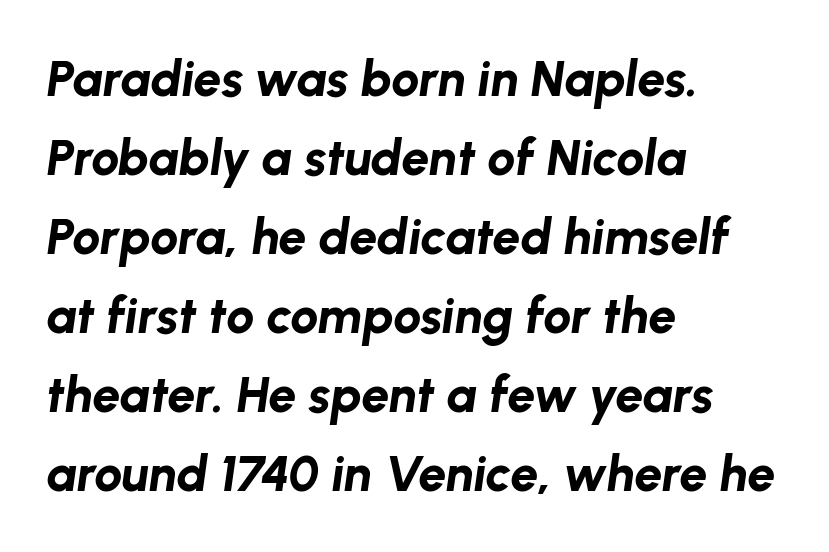
Short and long lines alike share a common starting point at left. The gaps between neighbouring characters are ordinary and unremarkable. Check under the words: just untouched page. Regarding leading, the lines here are spaced in the standard way. Posture: slanted.
